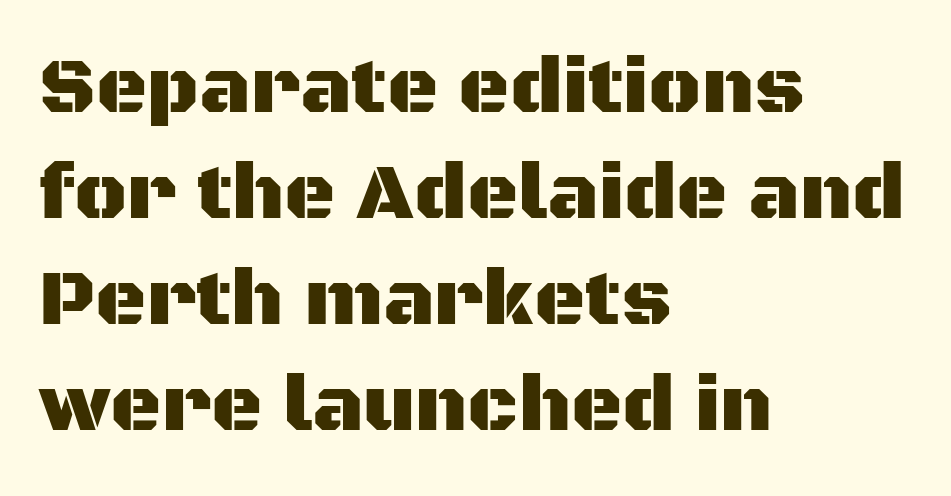
Think of a printed novel: that variable character pitch is what you see here. This sample uses a sans-serif face. The line-height multiplier appears to be the usual default. Reading down the block, your eye returns to a fixed left position each line. If you drew a line through each stem, it would be perfectly vertical. The gaps between neighbouring characters are ordinary and unremarkable.
